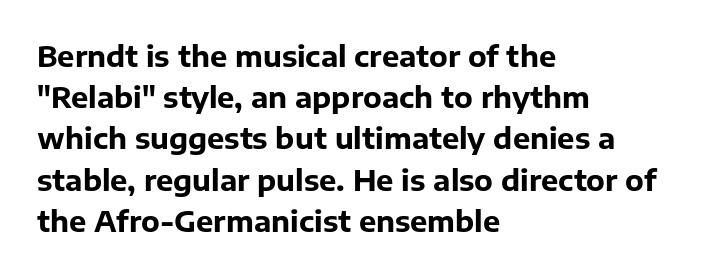
Reading down the block, your eye returns to a fixed left position each line. Evenly set lines give the paragraph a standard silhouette. The typography opts for an upright posture over an oblique one. Nothing unusual about the tracking: characters are spaced as the font intends. Rule under the text: the space is simply empty.
